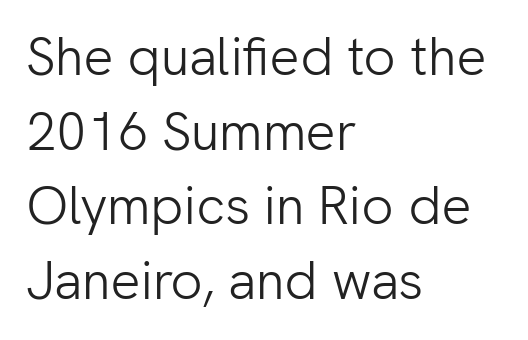
Q: Is the text bold? A: No.
Q: Is the text italic (slanted)? A: No, it is upright.
Q: Is the typeface a serif or a sans-serif typeface? A: Sans-serif.
Q: Is the text underlined? A: No.
Q: How is the paragraph aligned? A: Left-aligned.
Q: Is the spacing between letters normal or unusually wide? A: Normal.
Q: Is the spacing between lines tight, normal or loose? A: Normal.
Q: Width (condensed, normal, or wide)? A: Normal.
Q: Stroke contrast? A: Low.
Q: x-height? A: Medium.
Q: Monospaced? A: No.
